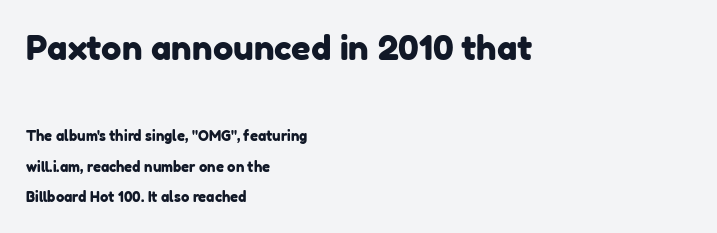
Q: Is the typeface a serif or a sans-serif typeface? A: Sans-serif.
Q: Is the text underlined? A: No.
Q: How is the paragraph aligned? A: Left-aligned.
Q: Is the spacing between letters normal or unusually wide? A: Normal.
Q: Is the spacing between lines tight, normal or loose? A: Loose.
Q: Which block of text is set in a larger size, the first (top) or the second (bottom)? A: The first (top) one.
Q: Width (condensed, normal, or wide)? A: Normal.
Q: Stroke contrast? A: Low.
Q: x-height? A: Medium.
Q: Monospaced? A: No.
